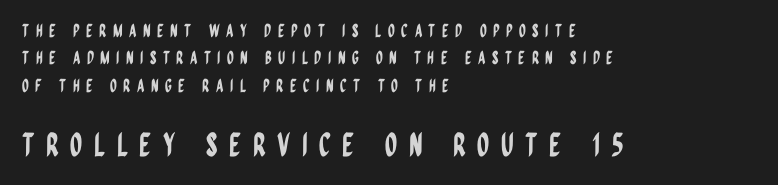
Q: Is the text italic (slanted)? A: No, it is upright.
Q: Is the typeface a serif or a sans-serif typeface? A: Sans-serif.
Q: Is the text underlined? A: No.
Q: How is the paragraph aligned? A: Left-aligned.
Q: Is the spacing between letters normal or unusually wide? A: Unusually wide.
Q: Is the spacing between lines tight, normal or loose? A: Normal.
Q: Which block of text is set in a larger size, the first (top) or the second (bottom)? A: The second (bottom) one.
Q: Width (condensed, normal, or wide)? A: Condensed.
Q: Stroke contrast? A: Low.
Q: x-height? A: Large.
Q: Monospaced? A: No.
